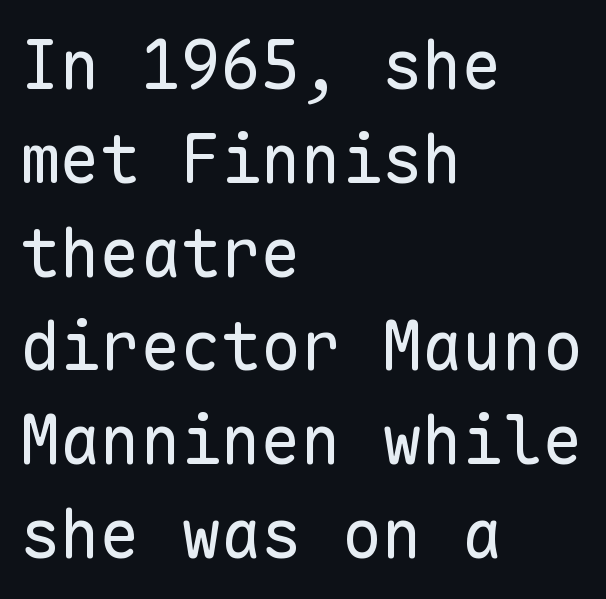
Q: Is the text bold? A: No.
Q: Is the text italic (slanted)? A: No, it is upright.
Q: Is the typeface a serif or a sans-serif typeface? A: Sans-serif.
Q: Is the text underlined? A: No.
Q: How is the paragraph aligned? A: Left-aligned.
Q: Is the spacing between letters normal or unusually wide? A: Normal.
Q: Is the spacing between lines tight, normal or loose? A: Normal.
Q: Width (condensed, normal, or wide)? A: Normal.
Q: Stroke contrast? A: Low.
Q: x-height? A: Medium.
Q: Monospaced? A: Yes.
